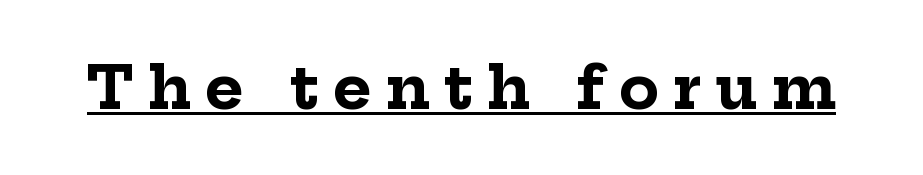
{"serif": "yes", "italic": "no", "bold": "yes", "weight": "bold", "width": "normal", "stroke_contrast": "low", "x_height": "medium", "monospaced": "no", "underline": "yes", "letter_spacing": "wide", "letter_spacing_em": 0.24, "glyph_px": 59}
